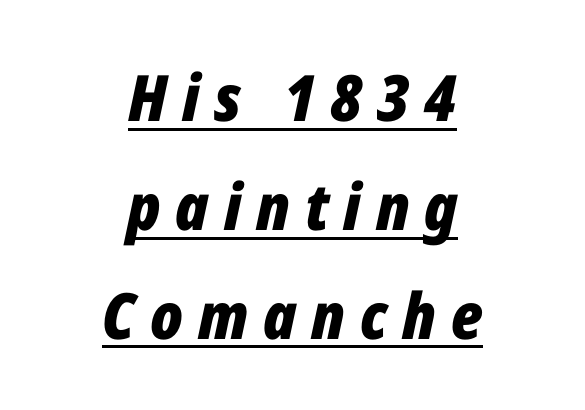
The image shows 64 px bold, condensed type, italic (leaning right); set centered, normal line spacing (1.7x), unusually wide letter spacing (+0.23 em), underlined; low stroke contrast and a medium x-height.
